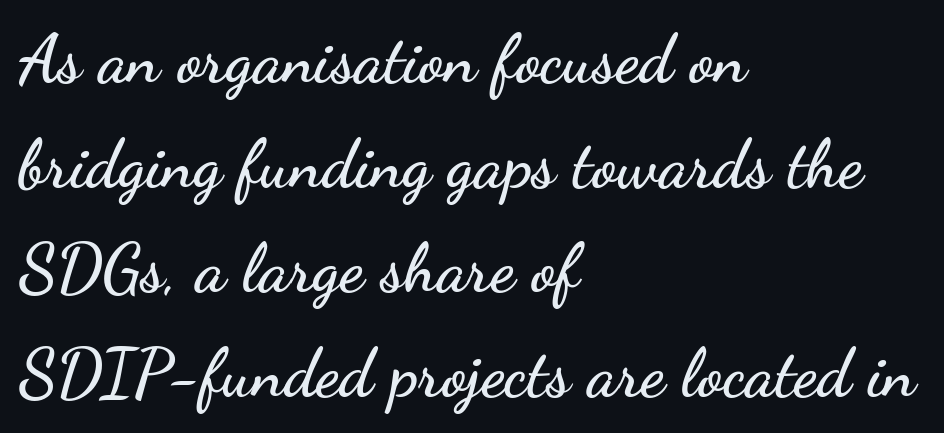
Q: Is the text italic (slanted)? A: Yes.
Q: Is the typeface a serif or a sans-serif typeface? A: Sans-serif.
Q: Is the text underlined? A: No.
Q: How is the paragraph aligned? A: Left-aligned.
Q: Is the spacing between letters normal or unusually wide? A: Normal.
Q: Is the spacing between lines tight, normal or loose? A: Normal.
Q: Width (condensed, normal, or wide)? A: Wide.
Q: Stroke contrast? A: Low.
Q: x-height? A: Small.
Q: Monospaced? A: No.
